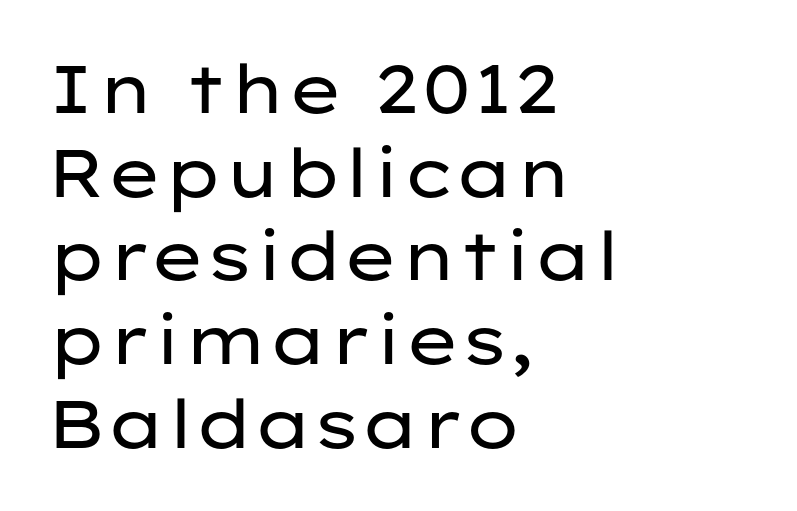
Weight: in the light-to-regular range. Think of a printed novel: that variable character pitch is what you see here. This rendering uses left alignment, leaving the right contour irregular. Style check: upright. The words here are not underlined.
